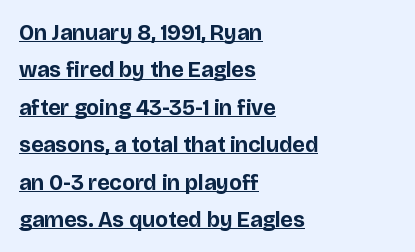
The image shows 22 px bold type, upright; set left-aligned, normal line spacing (1.7x), normal letter spacing, underlined.
